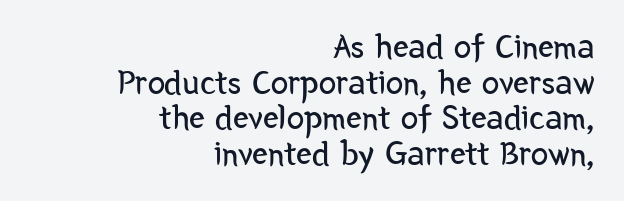
The image shows 35 px regular-weight, condensed sans-serif type, upright; set right-aligned, tight line spacing (1.02x), normal letter spacing, not underlined; low stroke contrast and a medium x-height.
